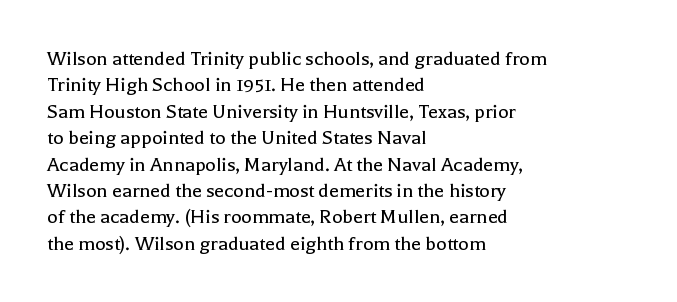
The image shows 22 px text type, upright; set left-aligned, line spacing 1.2x, normal letter spacing, not underlined.
